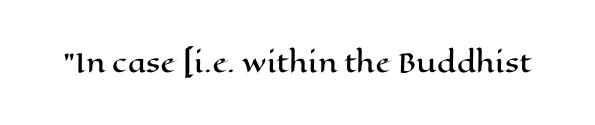
{"italic": "no", "underline": "no", "letter_spacing": "normal", "letter_spacing_em": 0.0, "glyph_px": 26}
